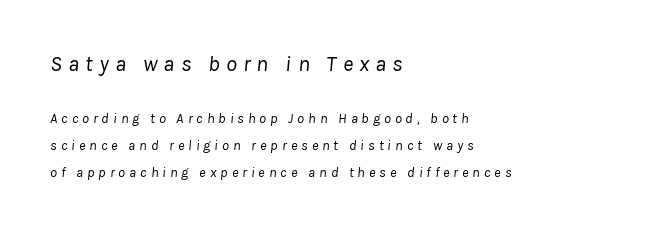
{"italic": "yes", "lean": "right", "slant_degrees": 8, "bold": "no", "underline": "no", "align": "left", "line_spacing": "loose", "line_spacing_ratio": 1.93, "letter_spacing": "wide", "letter_spacing_em": 0.28, "larger_block": "first", "size_ratio": 1.57, "glyph_px": 22}
